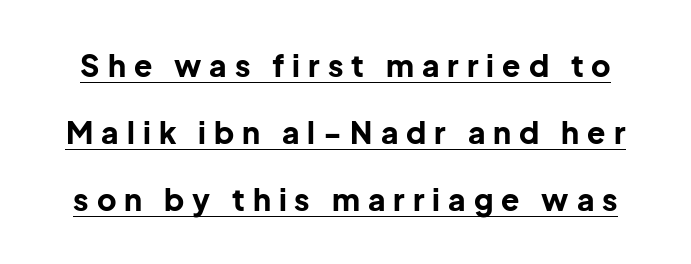
Q: Is the text bold? A: Yes.
Q: Is the text italic (slanted)? A: No, it is upright.
Q: Is the typeface a serif or a sans-serif typeface? A: Sans-serif.
Q: Is the text underlined? A: Yes.
Q: Is the spacing between letters normal or unusually wide? A: Unusually wide.
Q: Is the spacing between lines tight, normal or loose? A: Loose.
Q: Width (condensed, normal, or wide)? A: Normal.
Q: Stroke contrast? A: Low.
Q: x-height? A: Medium.
Q: Monospaced? A: No.
